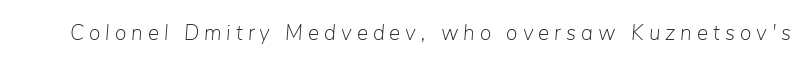
{"italic": "yes", "lean": "right", "slant_degrees": 5, "bold": "no", "underline": "no", "letter_spacing": "wide", "letter_spacing_em": 0.24, "glyph_px": 21}
